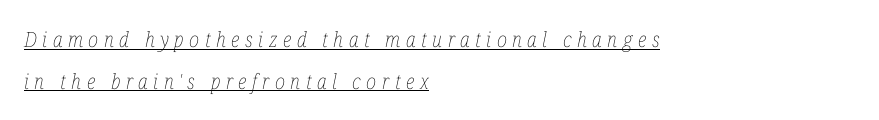
{"italic": "yes", "lean": "right", "slant_degrees": 12, "bold": "no", "underline": "yes", "align": "left", "line_spacing": "loose", "line_spacing_ratio": 1.98, "letter_spacing": "wide", "letter_spacing_em": 0.26, "glyph_px": 21}
